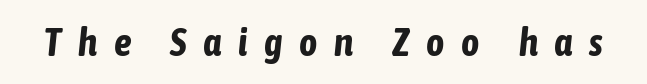
Q: Is the text bold? A: Yes.
Q: Is the text italic (slanted)? A: Yes, it leans right by about 6 degrees.
Q: Is the text underlined? A: No.
Q: Is the spacing between letters normal or unusually wide? A: Unusually wide.
Q: Width (condensed, normal, or wide)? A: Condensed.
Q: Stroke contrast? A: Low.
Q: x-height? A: Medium.
Q: Monospaced? A: No.
